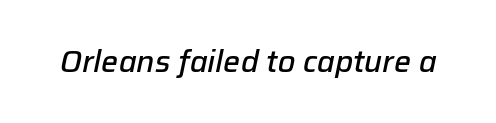
The image shows 30 px semibold type, italic (leaning right); set normal letter spacing, not underlined; low stroke contrast and a medium x-height.
